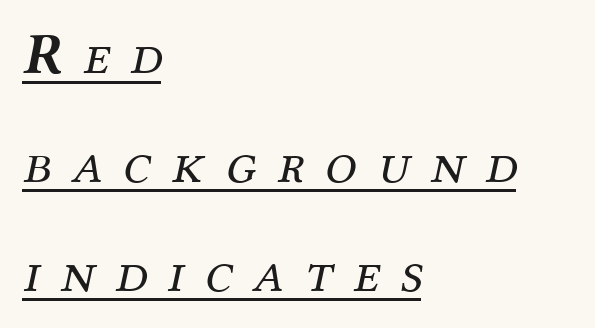
The axis of the letterforms is tilted away from vertical. Loose tracking; the words dissolve into strings of separated letters. The designer went with a serif here, giving each stem small feet. Caption: multi-line text, flush left, ragged right.
